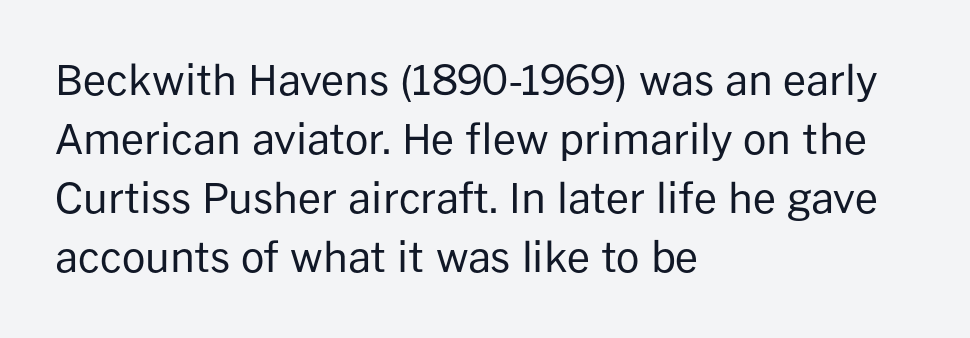
{"serif": "no", "italic": "no", "bold": "no", "weight": "regular", "width": "normal", "stroke_contrast": "low", "x_height": "medium", "monospaced": "no", "underline": "no", "align": "left", "line_spacing": "normal", "line_spacing_ratio": 1.44, "letter_spacing": "normal", "letter_spacing_em": 0.0, "glyph_px": 41}
